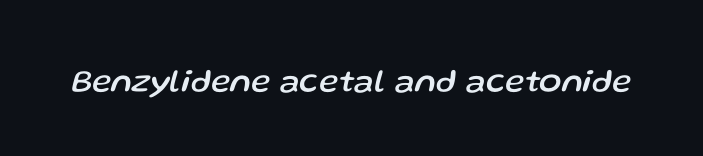
Observe the ordinary spacing: letters are neighbours, not strangers. The face used here is proportionally spaced, like ordinary book or web type. Italic? Definitely — the glyphs are oblique. Any mark beneath the type? The region is blank.
